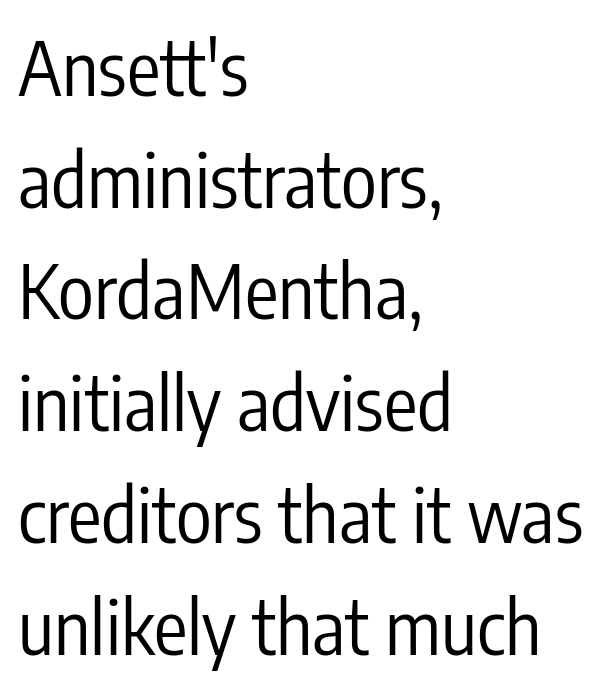
Note the varied advance widths — an 'i' is clearly narrower than an 'm'. The passage shown is not bold in any degree. This sample is left-justified, so line endings fall wherever the words run out. One glance says typical: line gaps are just what's usual. When letters stand straight like this, we call the style roman or upright. Unmarked baselines from the first word to the last.
